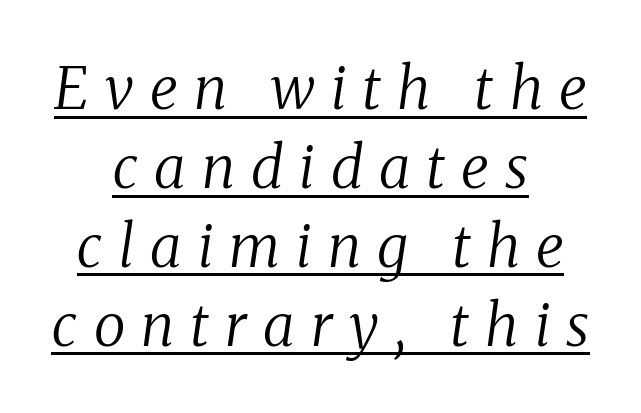
{"serif": "yes", "italic": "yes", "lean": "right", "slant_degrees": 8, "bold": "no", "weight": "regular", "width": "normal", "stroke_contrast": "medium", "x_height": "medium", "monospaced": "no", "underline": "yes", "align": "center", "line_spacing": "normal", "line_spacing_ratio": 1.36, "letter_spacing": "wide", "letter_spacing_em": 0.28, "glyph_px": 58}
